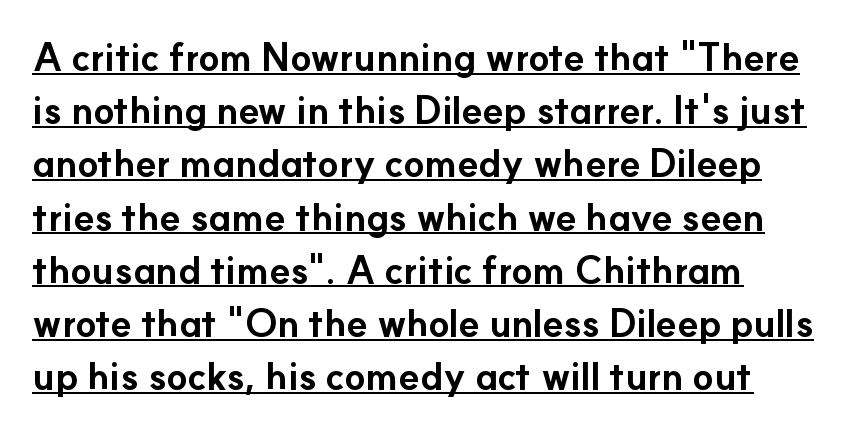
{"serif": "no", "italic": "no", "bold": "yes", "weight": "bold", "width": "normal", "stroke_contrast": "low", "x_height": "small", "monospaced": "no", "underline": "yes", "line_spacing": "normal", "line_spacing_ratio": 1.4, "letter_spacing": "normal", "letter_spacing_em": 0.0, "glyph_px": 38}
